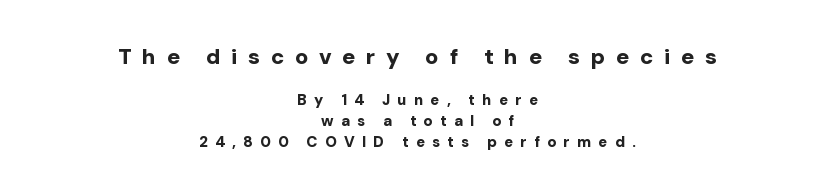
Characters follow at a spacing far wider than the type designer built in. The space beneath each line is pristine and unruled. The line-height multiplier appears to be the usual default. Horizontal alignment here is central, giving a formal, balanced look. In this sample the first text group is rendered at the bigger scale.
